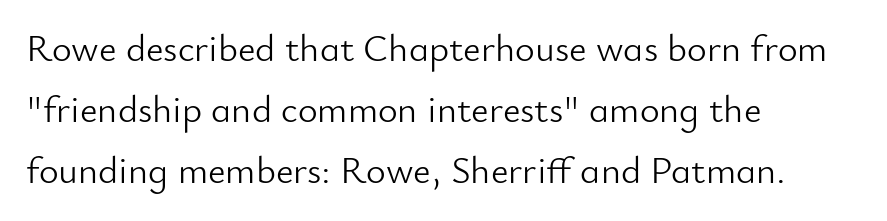
Do the letters lean? They stand straight. Normally led — the rows are evenly, conventionally spaced. Observe the absence of serifs on each vertical stroke in this sample. Nothing heavy about these letters — not bold at all.
